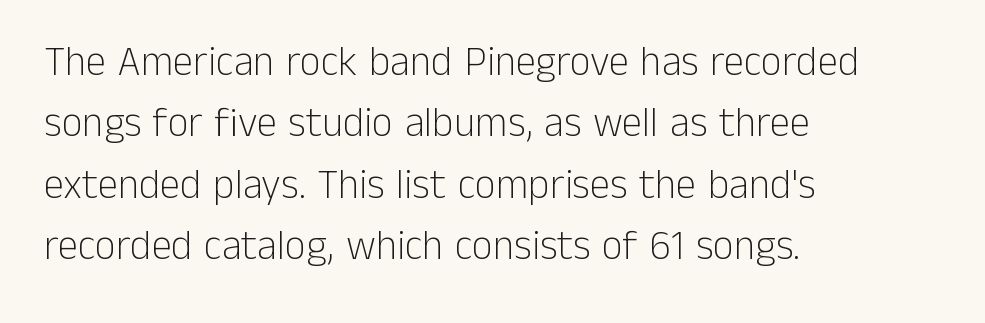
These lines are set flush left with a ragged right edge. Think of a printed novel: that variable character pitch is what you see here. Type without underlining. Interline gaps are of average width in this sample.
